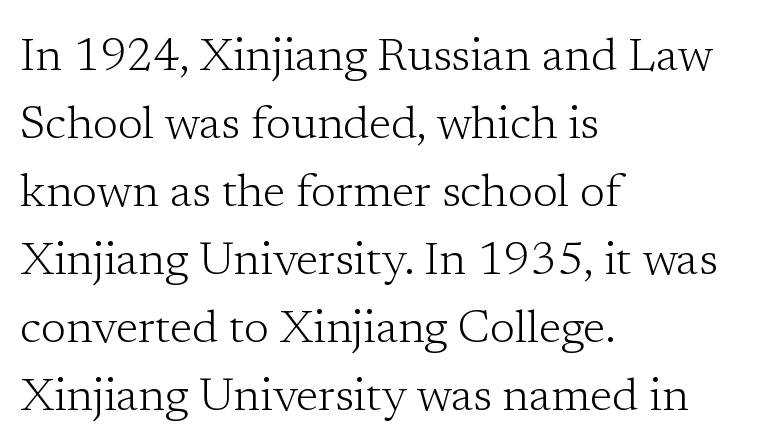
Look at the tracking — it's just the regular setting, nothing added. The letters look calm and open, with moderate or lighter stems. Think of a printed novel: that variable character pitch is what you see here. The lines are quadded left. Ordinary non-slanted type is in use. Notice how descenders clear the ascenders below comfortably — that's standard leading.
